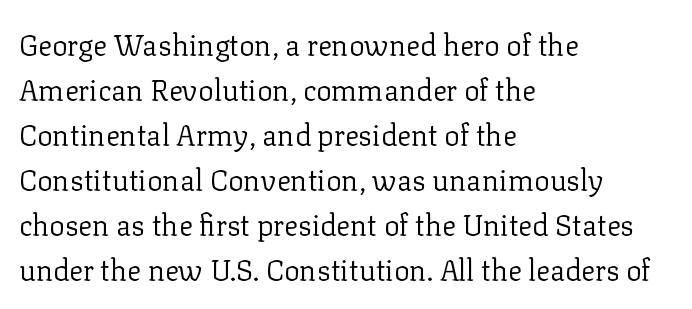
The image shows 29 px regular-weight serif type, upright; set left-aligned, normal line spacing (1.55x), normal letter spacing, not underlined; low stroke contrast and a medium x-height.
